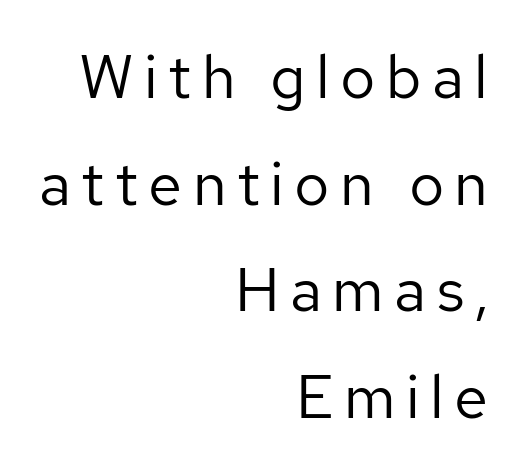
The typeface chosen for these lines omits serifs. Beneath every word, the page is bare. Varying glyph widths throughout — classic text-font behaviour. The type sits square on the baseline with zero lean. The typeface has the unassuming heft of standard copy or less. Teacher's note: observe the even right margin — that is flush-right alignment.
